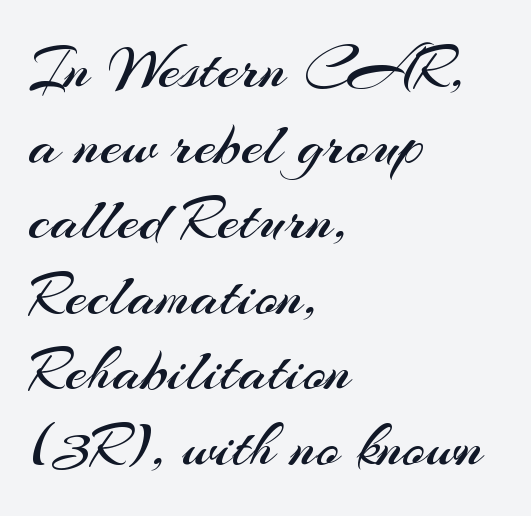
Q: Is the text bold? A: No.
Q: Is the text italic (slanted)? A: Yes.
Q: Is the typeface a serif or a sans-serif typeface? A: Sans-serif.
Q: Is the text underlined? A: No.
Q: How is the paragraph aligned? A: Left-aligned.
Q: Is the spacing between letters normal or unusually wide? A: Normal.
Q: Width (condensed, normal, or wide)? A: Normal.
Q: Stroke contrast? A: Medium.
Q: x-height? A: Small.
Q: Monospaced? A: No.
